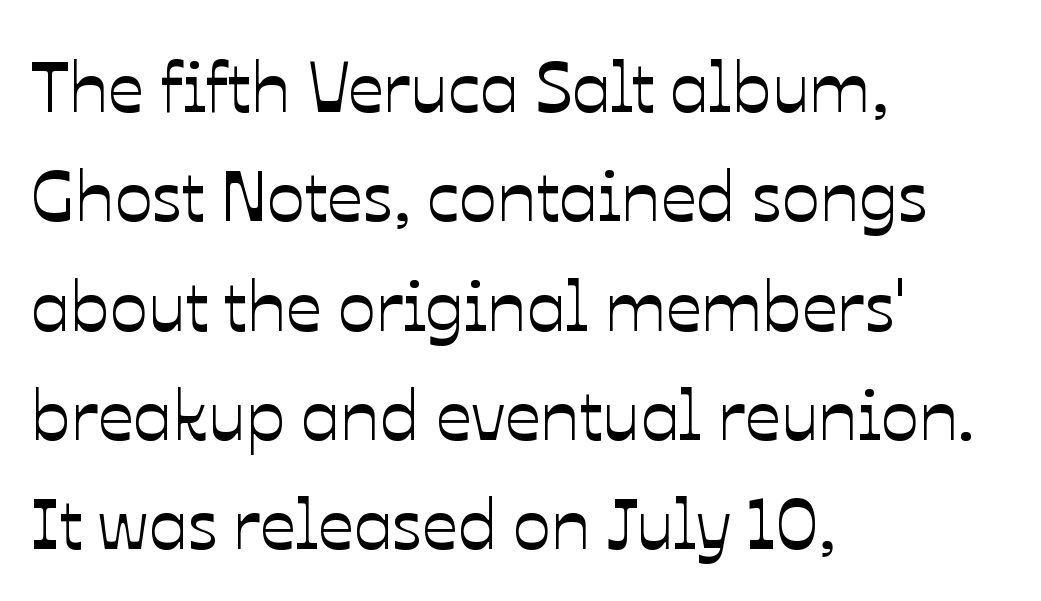
All the whitespace from short lines collects on the right. Check the space under the baseline: it is left empty. The line texture is even and compact thanks to regular tracking. Leading: standard. The passage shown is typed in a proportional face where columns would drift. This is roman type, the default non-slanted kind.
